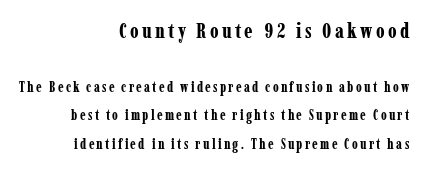
Q: Is the text bold? A: Yes.
Q: Is the text italic (slanted)? A: No, it is upright.
Q: Is the text underlined? A: No.
Q: How is the paragraph aligned? A: Right-aligned.
Q: Is the spacing between lines tight, normal or loose? A: Loose.
Q: Which block of text is set in a larger size, the first (top) or the second (bottom)? A: The first (top) one.
